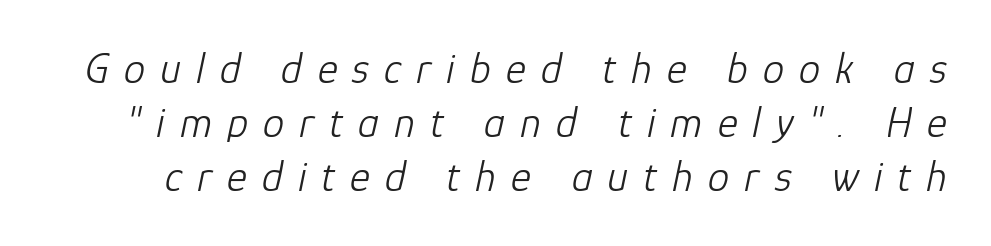
Stems and bowls with no extra thickness — not bold. A typesetter would call this heavily tracked-out type. No word sits above an underline. Leading matches the norm, producing a regular column. Think of a printed novel: that variable character pitch is what you see here.
